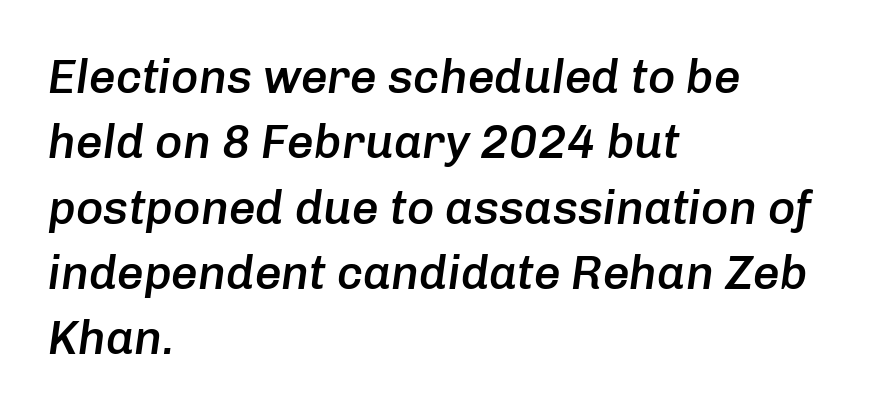
Do the characters align in a grid? No, the font is proportional. The zone under the glyphs is completely vacant. The sample has been set in demibold, a notch under bold. These lines stack with their left ends in a neat column.
